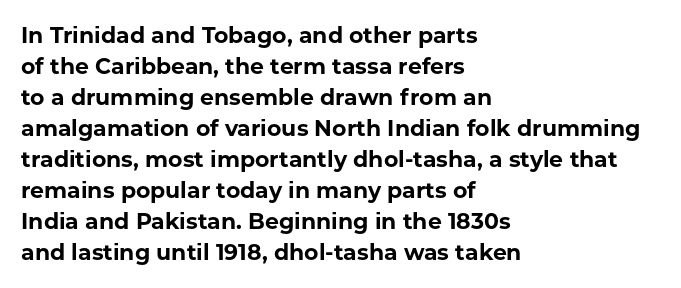
Q: Is the text bold? A: Yes.
Q: Is the text italic (slanted)? A: No, it is upright.
Q: Is the text underlined? A: No.
Q: How is the paragraph aligned? A: Left-aligned.
Q: Is the spacing between letters normal or unusually wide? A: Normal.
Q: Is the spacing between lines tight, normal or loose? A: Normal.
